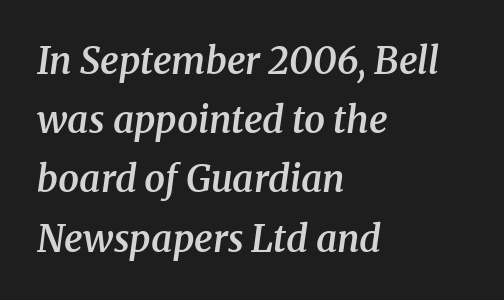
Q: Is the text bold? A: Semi-bold.
Q: Is the text italic (slanted)? A: Yes, it leans right by about 8 degrees.
Q: Is the typeface a serif or a sans-serif typeface? A: Serif.
Q: Is the text underlined? A: No.
Q: How is the paragraph aligned? A: Left-aligned.
Q: Is the spacing between letters normal or unusually wide? A: Normal.
Q: Is the spacing between lines tight, normal or loose? A: Normal.
Q: Width (condensed, normal, or wide)? A: Normal.
Q: Stroke contrast? A: Medium.
Q: x-height? A: Medium.
Q: Monospaced? A: No.
